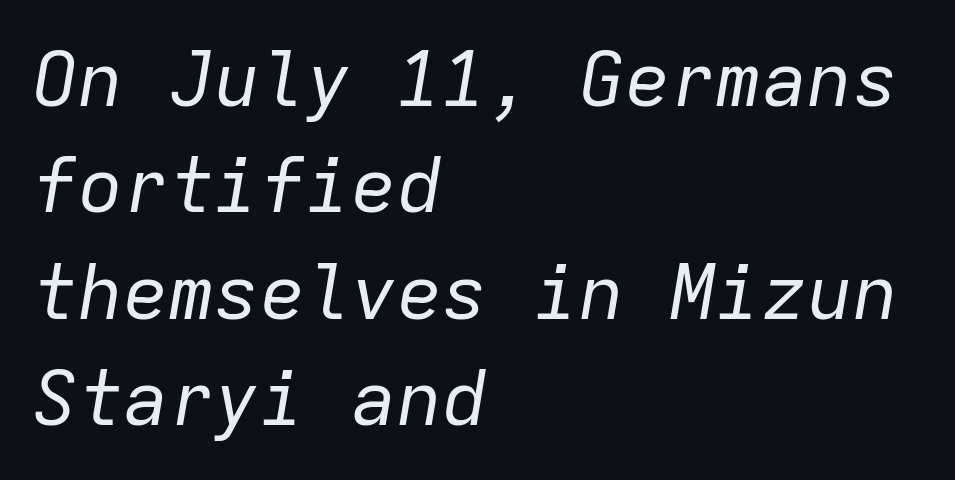
The image shows 76 px regular-weight type, italic (leaning right), monospaced; set left-aligned, normal line spacing (1.4x), normal letter spacing, not underlined; low stroke contrast and a medium x-height.
